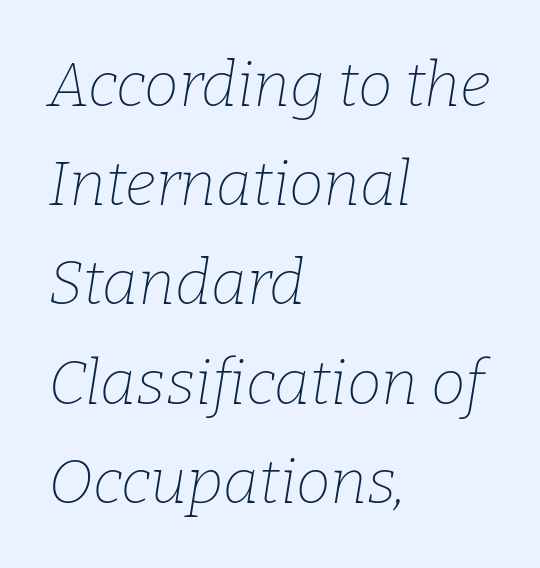
Q: Is the text bold? A: No.
Q: Is the text italic (slanted)? A: Yes, it leans right by about 9 degrees.
Q: Is the typeface a serif or a sans-serif typeface? A: Serif.
Q: Is the text underlined? A: No.
Q: How is the paragraph aligned? A: Left-aligned.
Q: Is the spacing between letters normal or unusually wide? A: Normal.
Q: Is the spacing between lines tight, normal or loose? A: Normal.
Q: Width (condensed, normal, or wide)? A: Normal.
Q: Stroke contrast? A: Low.
Q: x-height? A: Medium.
Q: Monospaced? A: No.
